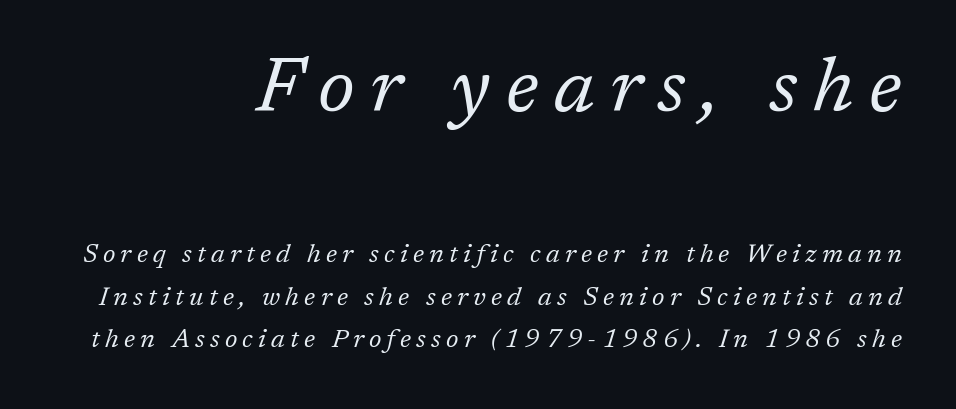
Here the first block reads like a headline and the second like body copy. If you drew a ruler down the right edge, every line would touch it. You could not count columns in this text — the font is proportionally spaced. The area under the type is left untouched.
